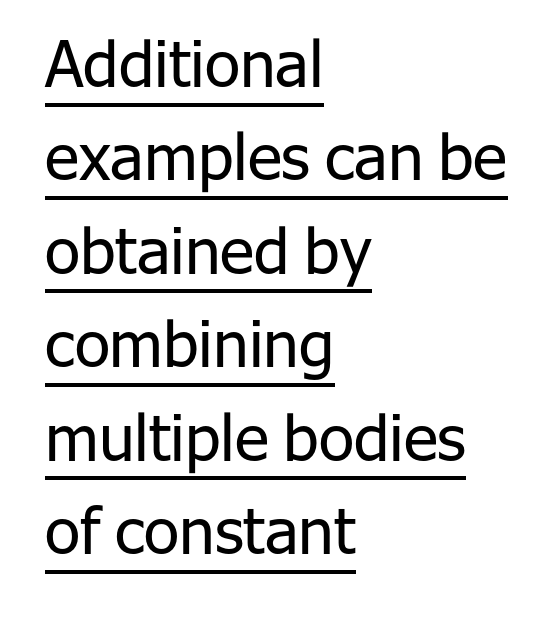
Q: Is the text bold? A: No.
Q: Is the text italic (slanted)? A: No, it is upright.
Q: Is the typeface a serif or a sans-serif typeface? A: Sans-serif.
Q: Is the text underlined? A: Yes.
Q: How is the paragraph aligned? A: Left-aligned.
Q: Is the spacing between letters normal or unusually wide? A: Normal.
Q: Is the spacing between lines tight, normal or loose? A: Normal.
Q: Width (condensed, normal, or wide)? A: Normal.
Q: Stroke contrast? A: Low.
Q: x-height? A: Medium.
Q: Monospaced? A: No.
